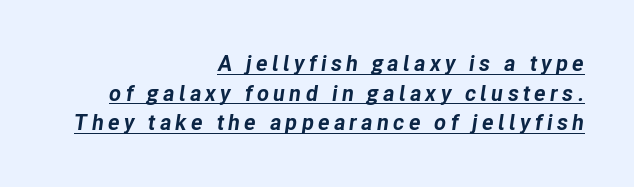
The image shows 22 px bold type, italic (leaning right); set right-aligned, normal line spacing (1.35x), underlined.
